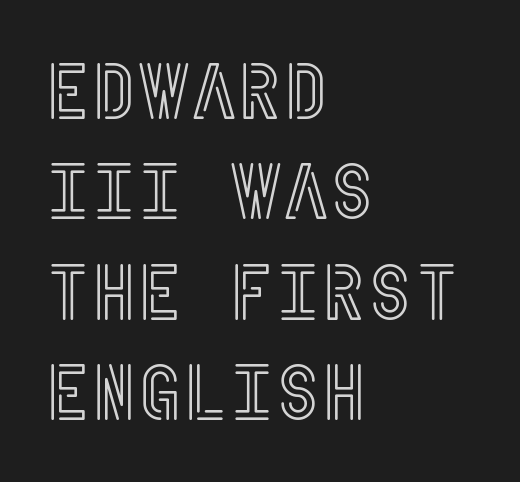
Style check: upright. Spacing between characters is what you'd get straight out of the box. The setting favours the left margin, as ordinary paragraphs usually do. Underline: absent. Does the leading feel generous? No, just average.
